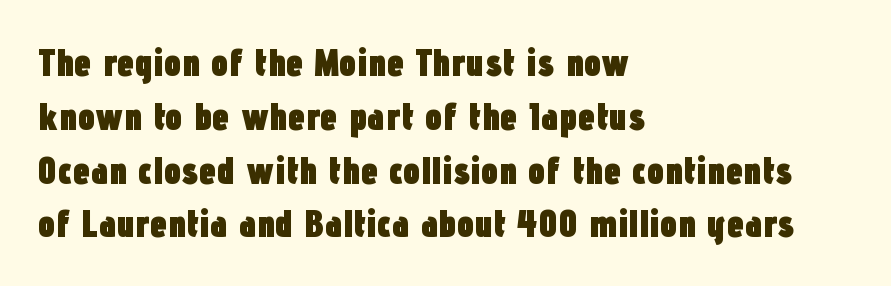
The image shows 39 px heavy, condensed sans-serif type, upright; set left-aligned, normal line spacing (1.38x), normal letter spacing, not underlined; low stroke contrast and a medium x-height.
